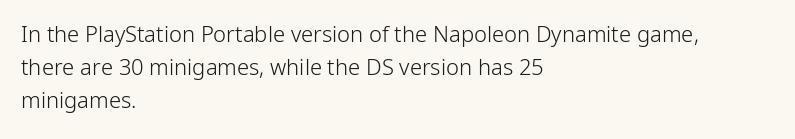
Q: Is the text bold? A: No.
Q: Is the text italic (slanted)? A: No, it is upright.
Q: Is the text underlined? A: No.
Q: How is the paragraph aligned? A: Left-aligned.
Q: Is the spacing between letters normal or unusually wide? A: Normal.
Q: Is the spacing between lines tight, normal or loose? A: Normal.
